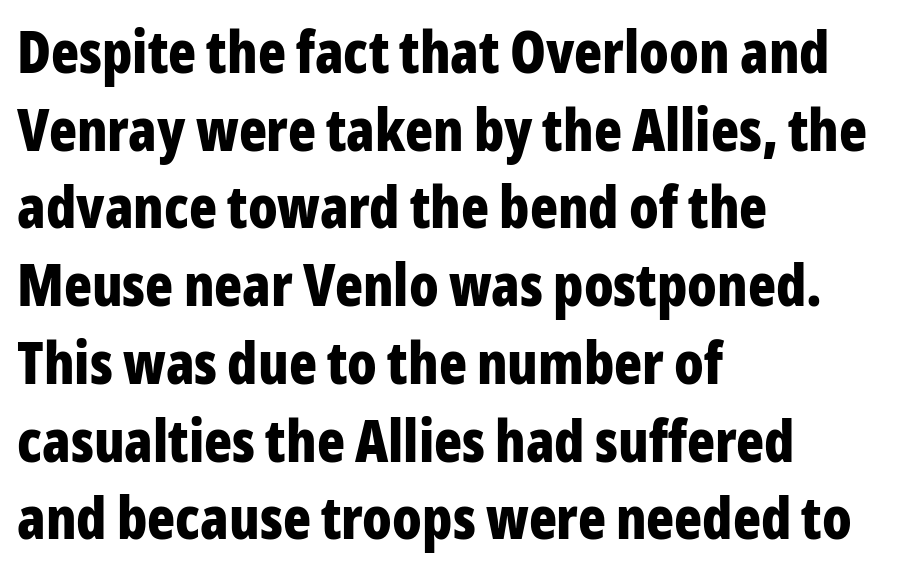
The image shows 58 px bold, condensed sans-serif type, upright; set left-aligned, normal line spacing (1.34x), normal letter spacing, not underlined; low stroke contrast and a medium x-height.
